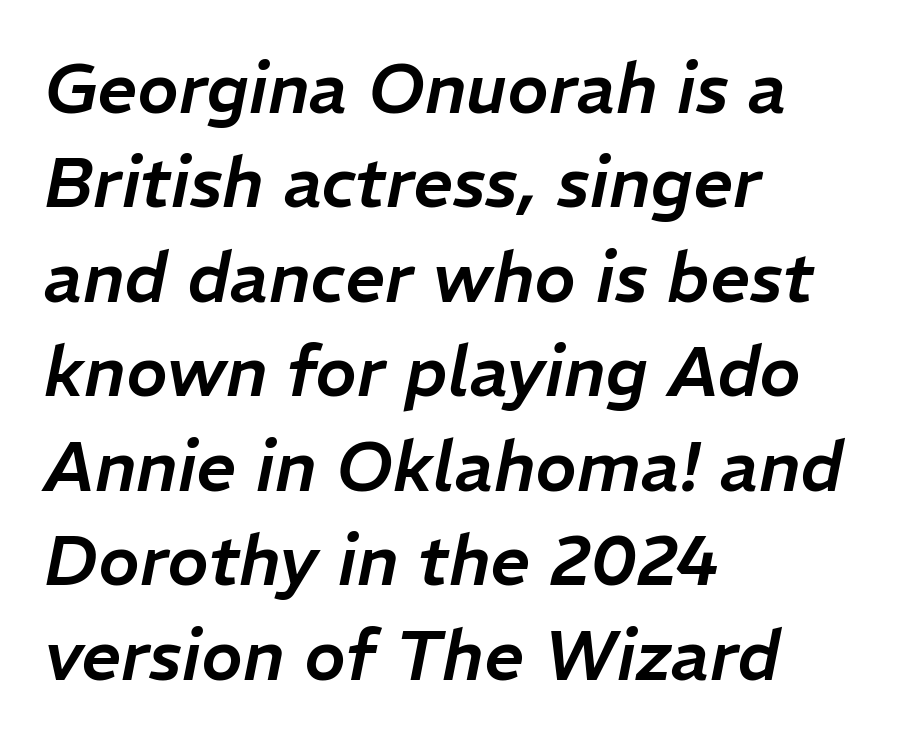
Q: Is the text italic (slanted)? A: Yes, it leans right by about 11 degrees.
Q: Is the text underlined? A: No.
Q: How is the paragraph aligned? A: Left-aligned.
Q: Is the spacing between letters normal or unusually wide? A: Normal.
Q: Is the spacing between lines tight, normal or loose? A: Normal.
Q: Width (condensed, normal, or wide)? A: Normal.
Q: Stroke contrast? A: Low.
Q: x-height? A: Medium.
Q: Monospaced? A: No.
